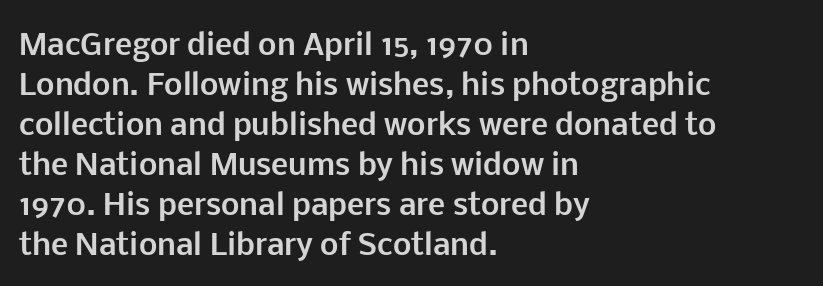
The image shows 29 px bold sans-serif type, upright; set left-aligned, normal line spacing (1.38x), normal letter spacing, not underlined; low stroke contrast and a medium x-height.
